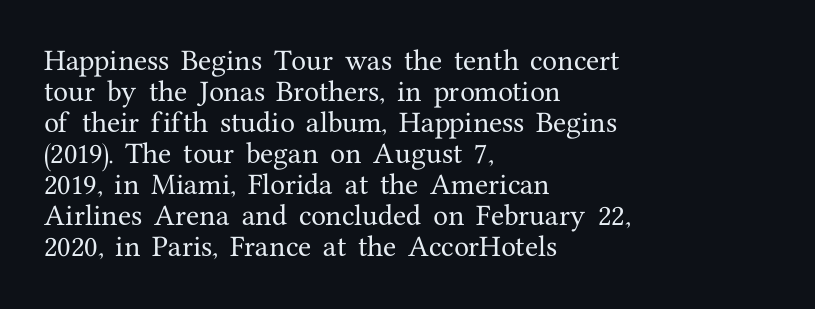
The rag falls on the right side of this text block. How would I describe the line gaps? Plain and ordinary. Ordinary non-slanted type is in use. The gaps between neighbouring characters are ordinary and unremarkable.
